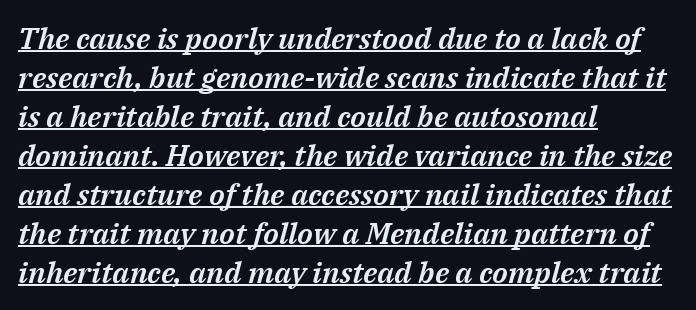
The image shows 30 px text type, italic (leaning right); set left-aligned, normal line spacing (1.3x), normal letter spacing, underlined; medium stroke contrast and a medium x-height.
